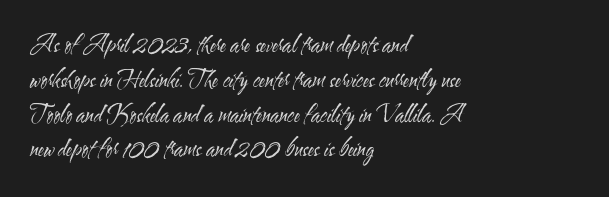
{"bold": "no", "underline": "no", "align": "left", "line_spacing": "normal", "line_spacing_ratio": 1.58, "letter_spacing": "normal", "letter_spacing_em": 0.0, "glyph_px": 22}
